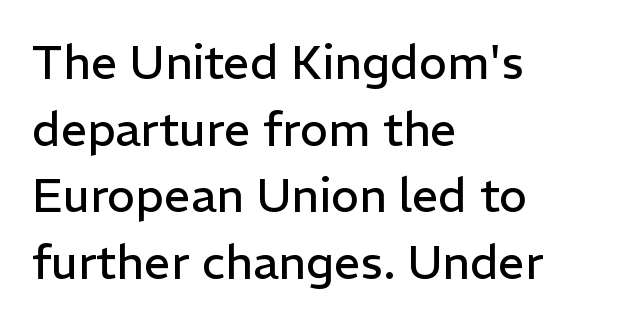
Q: Is the text bold? A: No.
Q: Is the text italic (slanted)? A: No, it is upright.
Q: Is the typeface a serif or a sans-serif typeface? A: Sans-serif.
Q: Is the text underlined? A: No.
Q: How is the paragraph aligned? A: Left-aligned.
Q: Is the spacing between letters normal or unusually wide? A: Normal.
Q: Is the spacing between lines tight, normal or loose? A: Normal.
Q: Width (condensed, normal, or wide)? A: Normal.
Q: Stroke contrast? A: Low.
Q: x-height? A: Medium.
Q: Monospaced? A: No.
